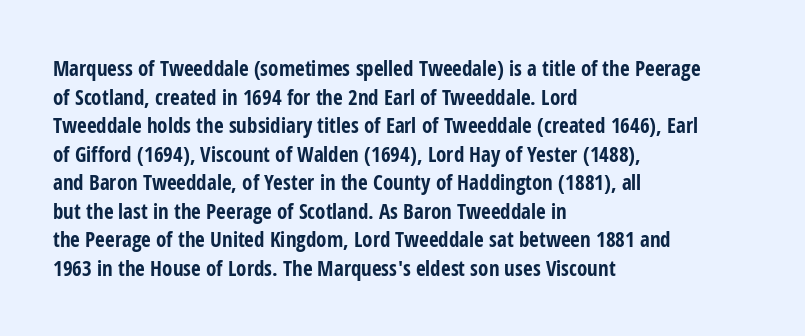
Notice how descenders clear the ascenders below comfortably — that's standard leading. Clear beneath every line of the passage. These lines are set flush left with a ragged right edge. The type sits square on the baseline with zero lean. Each word holds together tightly as a unit, with standard inter-letter gaps.
